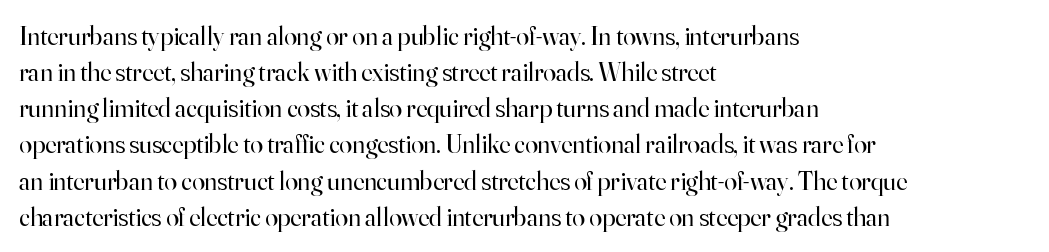
Q: Is the text bold? A: No.
Q: Is the text italic (slanted)? A: No, it is upright.
Q: Is the text underlined? A: No.
Q: How is the paragraph aligned? A: Left-aligned.
Q: Is the spacing between letters normal or unusually wide? A: Normal.
Q: Is the spacing between lines tight, normal or loose? A: Normal.
